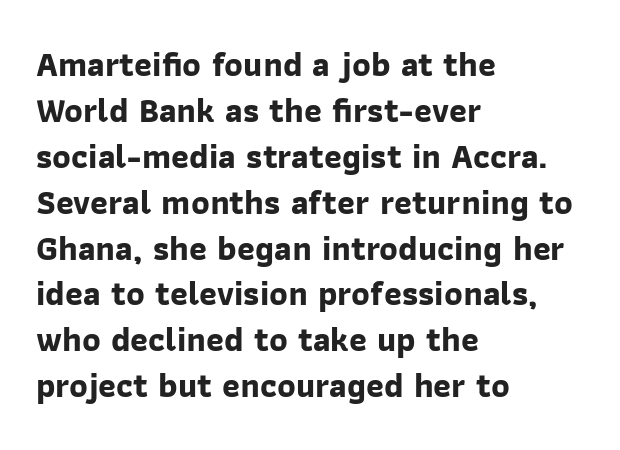
The image shows 34 px bold sans-serif type; set left-aligned, normal line spacing (1.35x), normal letter spacing, not underlined; low stroke contrast and a medium x-height.
